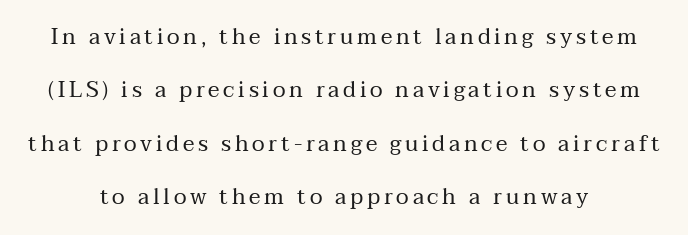
It's the straight-up-and-down kind of type. Is the stroke heavy? The answer is a plain regular-or-lighter. Does the leading feel generous? Absolutely, it's lavish. Honestly, there is no underline to notice here at all.
